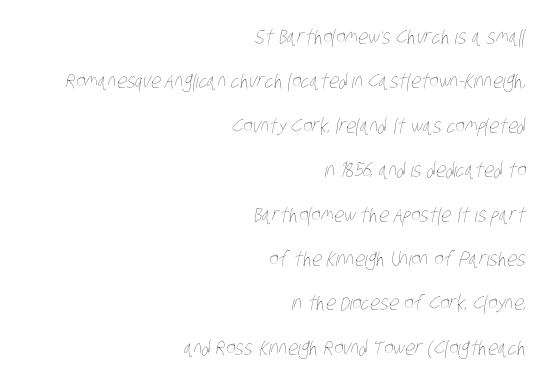
Q: Is the text bold? A: No.
Q: Is the text underlined? A: No.
Q: How is the paragraph aligned? A: Right-aligned.
Q: Is the spacing between letters normal or unusually wide? A: Normal.
Q: Is the spacing between lines tight, normal or loose? A: Loose.
